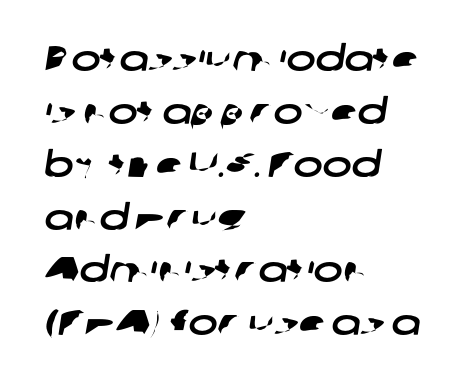
{"serif": "no", "width": "wide", "stroke_contrast": "low", "x_height": "medium", "monospaced": "no", "underline": "no", "align": "left", "line_spacing": "normal", "line_spacing_ratio": 1.51, "letter_spacing": "normal", "letter_spacing_em": 0.0, "glyph_px": 35}
